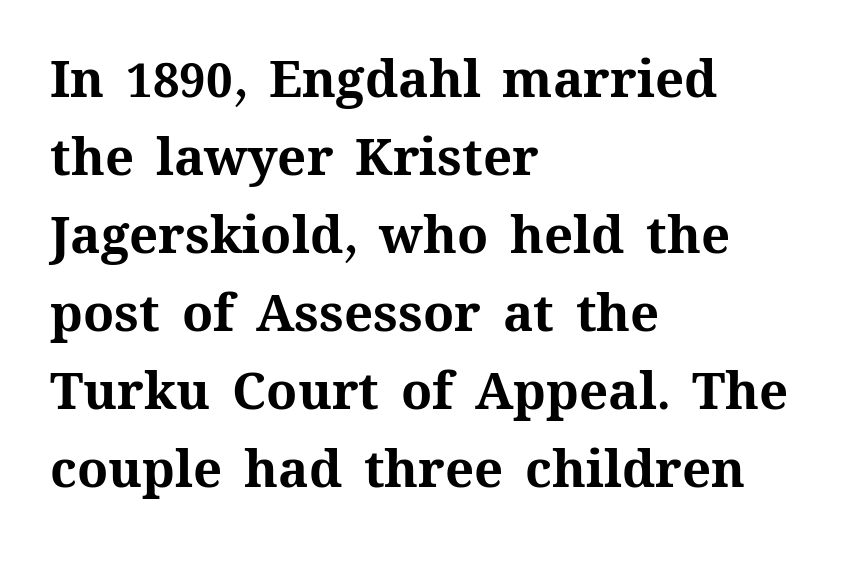
{"italic": "no", "bold": "yes", "weight": "bold", "width": "normal", "stroke_contrast": "medium", "x_height": "medium", "monospaced": "no", "underline": "no", "align": "left", "line_spacing": "normal", "line_spacing_ratio": 1.53, "letter_spacing": "normal", "letter_spacing_em": 0.0, "glyph_px": 51}
